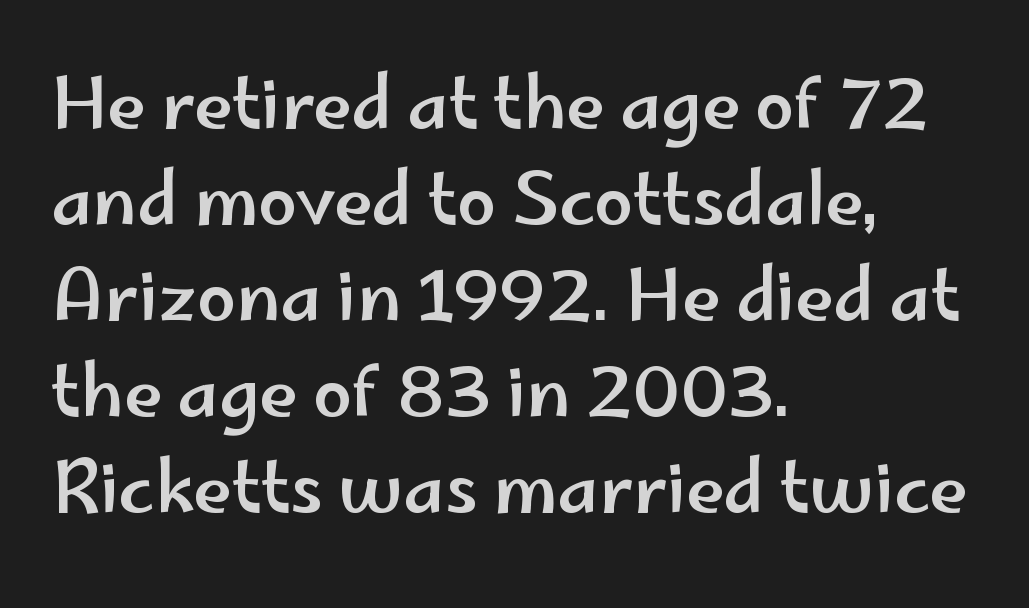
Leftover space on each line is placed entirely after the last word. The lettering holds an erect, upright posture throughout. Horizontal bands of white between lines are of average thickness. A typesetter would label this face a sans. Spacing verdict: proportional, widths tailored to each character.
